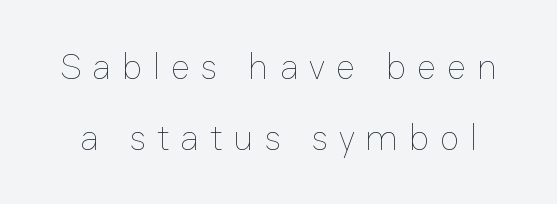
Tracking here is generous; glyphs stand well apart from one another. The baseline area is clear. The strokes are not fattened; the text isn't bold. You could not count columns in this text — the font is proportionally spaced. Notice how the stems are strictly vertical — no italics here. The leading is generous, giving the passage an open texture.
